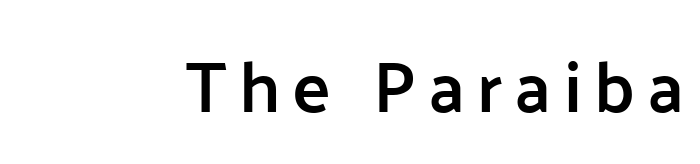
The image shows 72 px semibold sans-serif type, upright; set right-aligned, not underlined; low stroke contrast and a medium x-height.
